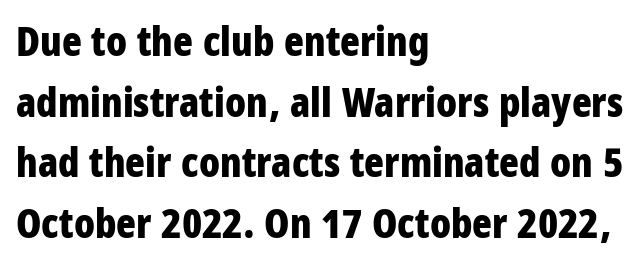
The sample has been set heavy, in full bold. Interline gaps are of average width in this sample. The lines in this sample share a left origin and differ only in where they stop. Ordinary non-slanted type is in use. Lines of text with bare space underneath.
